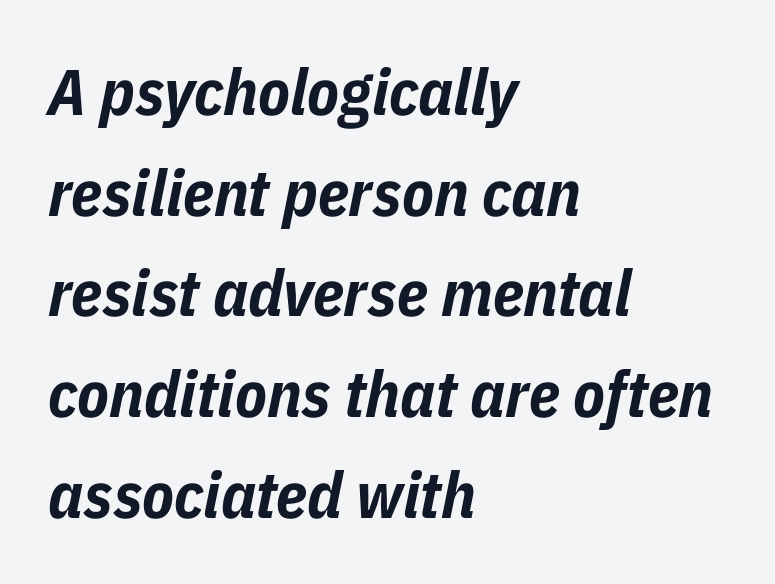
The image shows 65 px bold, condensed type, italic (leaning right); set left-aligned, normal line spacing (1.55x), normal letter spacing, not underlined; low stroke contrast and a medium x-height.
